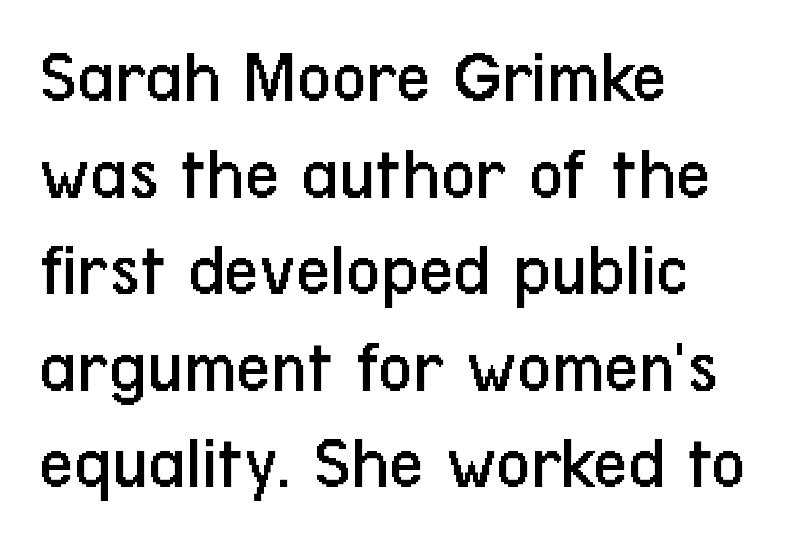
This sample has the flowing, uneven cadence of proportional lettering. Letterform terminals end flat and unadorned throughout the passage. Ordinary non-slanted type is in use. The gaps between neighbouring characters are ordinary and unremarkable. One-word summary of the alignment: left.
